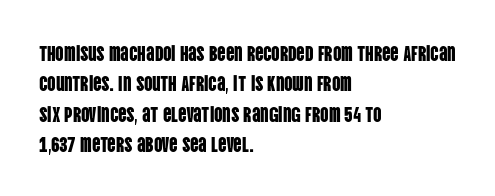
{"italic": "no", "underline": "no", "align": "left", "line_spacing": "normal", "line_spacing_ratio": 1.45, "letter_spacing": "normal", "letter_spacing_em": 0.0, "glyph_px": 21}
